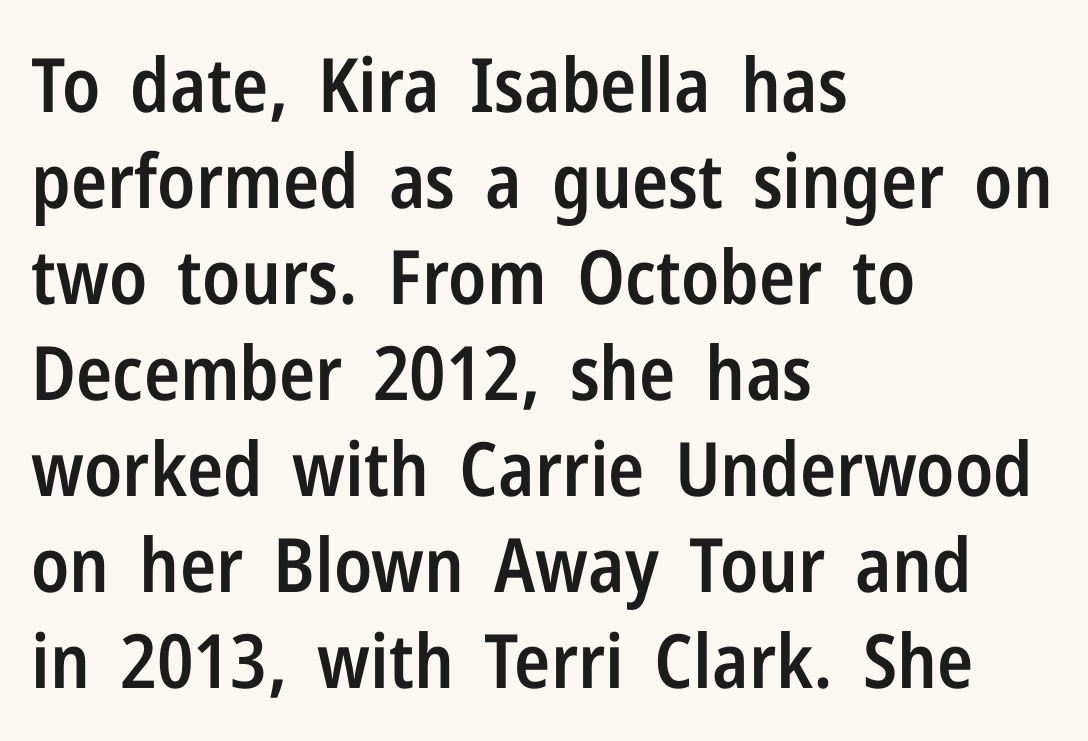
{"serif": "no", "italic": "no", "bold": "semi", "weight": "semibold", "width": "condensed", "stroke_contrast": "low", "x_height": "medium", "monospaced": "no", "underline": "no", "align": "left", "line_spacing": "normal", "line_spacing_ratio": 1.28, "letter_spacing": "normal", "letter_spacing_em": 0.0, "glyph_px": 75}
